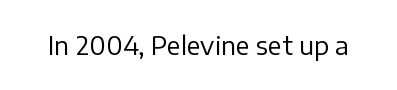
{"italic": "no", "bold": "no", "underline": "no", "letter_spacing": "normal", "letter_spacing_em": 0.0, "glyph_px": 25}
